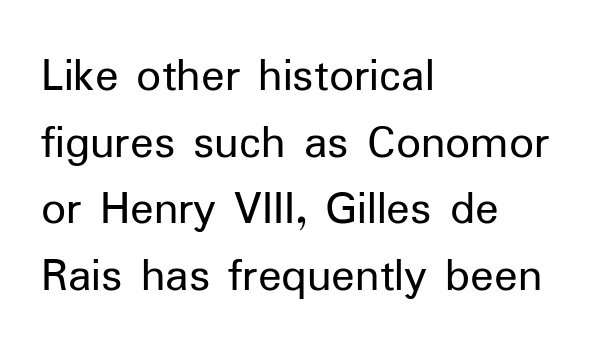
Stem width sits at or under what a default text font uses. What kind of face is this? One without serifs — a sans. Check the space under the baseline: it is left empty. The axis of the letterforms is exactly vertical.
